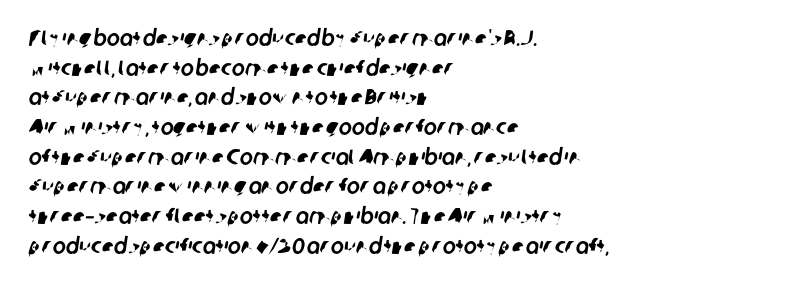
{"underline": "no", "align": "left", "line_spacing": "normal", "line_spacing_ratio": 1.35, "letter_spacing": "normal", "letter_spacing_em": 0.0, "glyph_px": 22}
